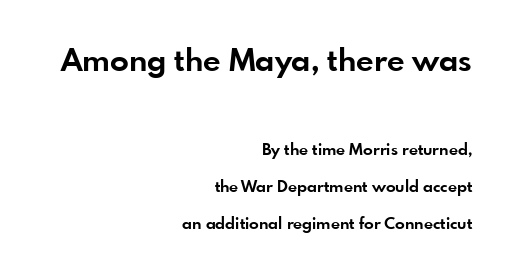
{"serif": "no", "italic": "no", "bold": "yes", "weight": "bold", "width": "normal", "stroke_contrast": "low", "x_height": "small", "monospaced": "no", "underline": "no", "align": "right", "line_spacing": "loose", "line_spacing_ratio": 2.3, "letter_spacing": "normal", "letter_spacing_em": 0.0, "larger_block": "first", "size_ratio": 1.94, "glyph_px": 31}
